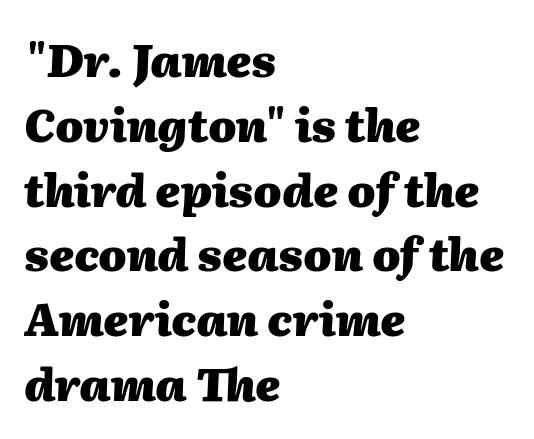
The image shows 45 px heavy type, italic (leaning right); set left-aligned, normal line spacing (1.44x), normal letter spacing, not underlined; medium stroke contrast and a medium x-height.
